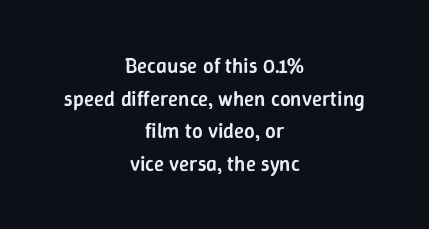
Q: Is the text bold? A: Semi-bold.
Q: Is the text italic (slanted)? A: No, it is upright.
Q: Is the text underlined? A: No.
Q: How is the paragraph aligned? A: Centered.
Q: Is the spacing between letters normal or unusually wide? A: Normal.
Q: Is the spacing between lines tight, normal or loose? A: Normal.
